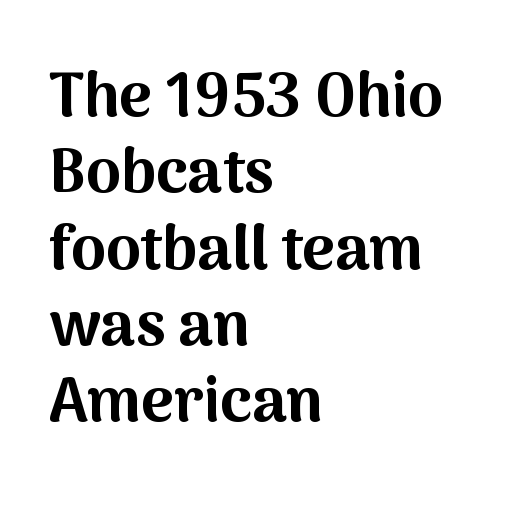
You could not count columns in this text — the font is proportionally spaced. A typesetter would label this face a sans. Does the copy run flush right? No — it runs flush left. Any mark beneath the type? The region is blank. A dark, heavy texture on the line: the type is bold. Caption: standard tracking, unaltered.
